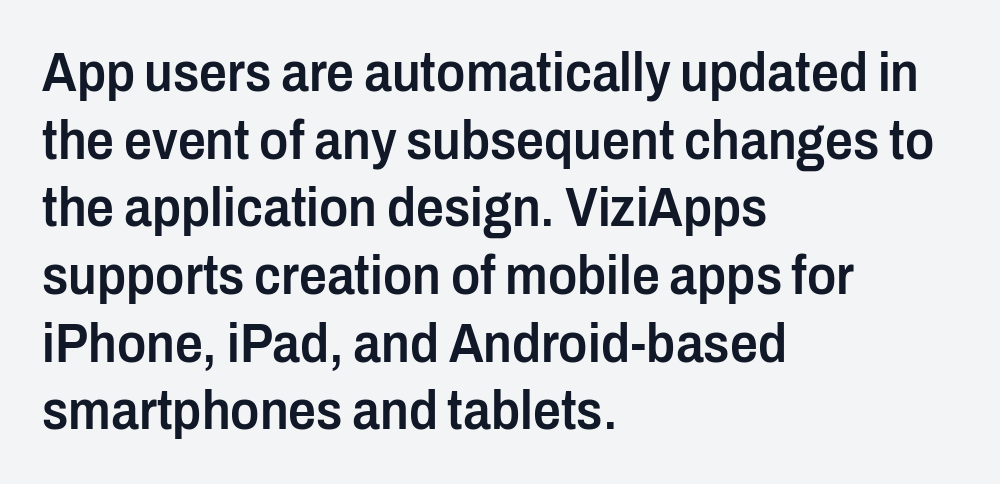
A sans-serif font was chosen for this passage. Stroke thickness is moderately raised; the sample reads as semibold. In terms of letterspacing, this is plain default setting. The paragraph has a hard left edge and a soft right edge. Tall strokes in this sample are plumb rather than angled.
